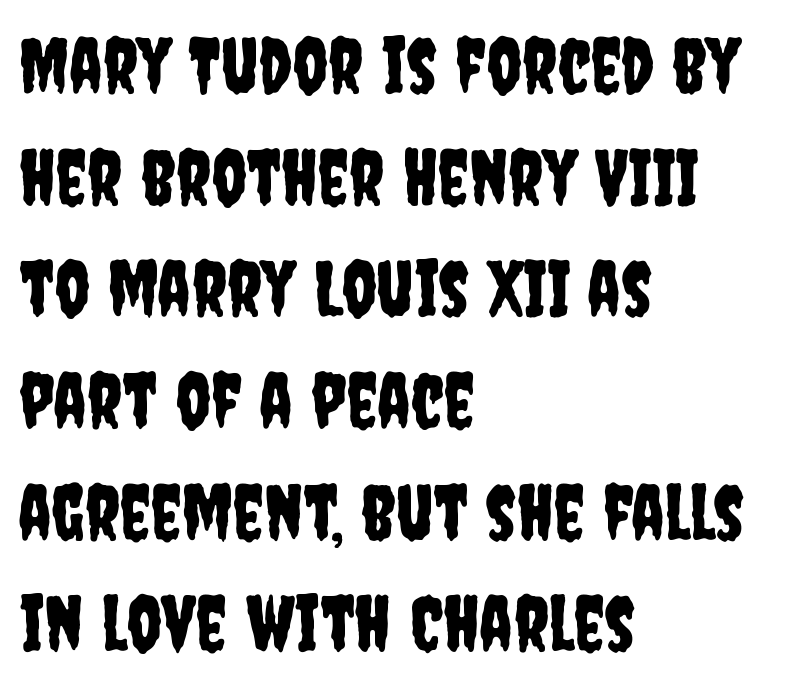
{"serif": "no", "italic": "no", "width": "condensed", "stroke_contrast": "low", "x_height": "large", "monospaced": "no", "underline": "no", "align": "left", "line_spacing": "normal", "line_spacing_ratio": 1.45, "letter_spacing": "normal", "letter_spacing_em": 0.0, "glyph_px": 77}
